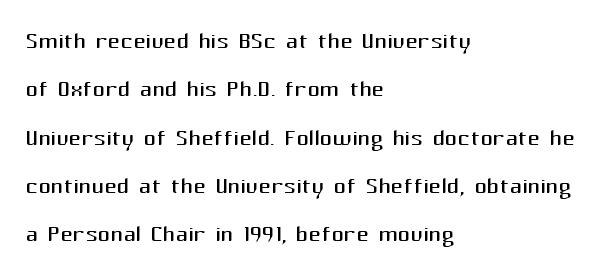
{"serif": "no", "italic": "no", "bold": "no", "weight": "regular", "width": "normal", "stroke_contrast": "medium", "x_height": "medium", "monospaced": "no", "underline": "no", "align": "left", "line_spacing": "normal", "line_spacing_ratio": 1.56, "letter_spacing": "normal", "letter_spacing_em": 0.0, "glyph_px": 31}
